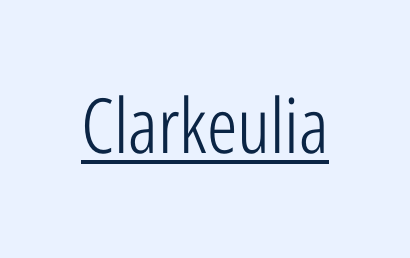
The image shows 76 px light, condensed sans-serif type, upright; set normal letter spacing, underlined; low stroke contrast and a medium x-height.
